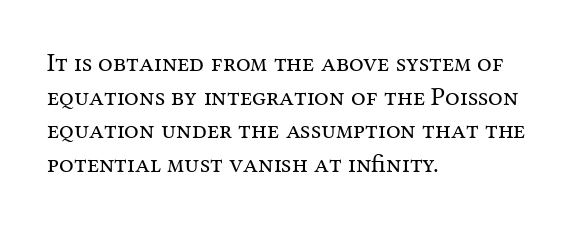
Interline gaps are of average width in this sample. In terms of posture, this sample is upright. Teacher's note: observe the even left margin — that is flush-left alignment. The cut favours lightness, reaching ordinary text weight at its darkest.
